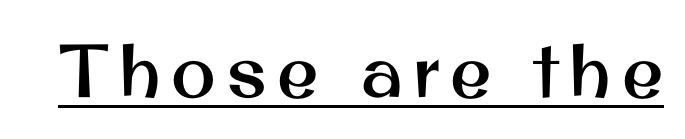
{"serif": "no", "italic": "no", "width": "normal", "stroke_contrast": "medium", "x_height": "small", "monospaced": "no", "underline": "yes", "glyph_px": 75}
